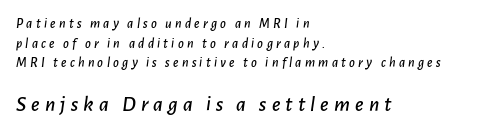
Q: Is the text italic (slanted)? A: Yes, it leans right by about 7 degrees.
Q: Is the text underlined? A: No.
Q: How is the paragraph aligned? A: Left-aligned.
Q: Is the spacing between letters normal or unusually wide? A: Unusually wide.
Q: Is the spacing between lines tight, normal or loose? A: Normal.
Q: Which block of text is set in a larger size, the first (top) or the second (bottom)? A: The second (bottom) one.
